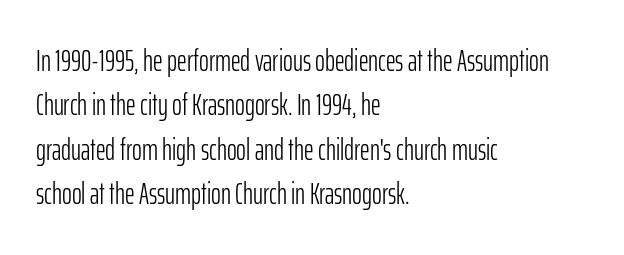
Q: Is the text bold? A: No.
Q: Is the text italic (slanted)? A: No, it is upright.
Q: Is the typeface a serif or a sans-serif typeface? A: Sans-serif.
Q: Is the text underlined? A: No.
Q: How is the paragraph aligned? A: Left-aligned.
Q: Is the spacing between letters normal or unusually wide? A: Normal.
Q: Is the spacing between lines tight, normal or loose? A: Normal.
Q: Width (condensed, normal, or wide)? A: Condensed.
Q: Stroke contrast? A: Low.
Q: x-height? A: Medium.
Q: Monospaced? A: No.
